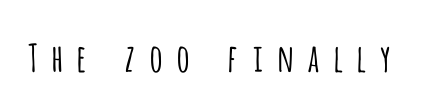
The image shows 38 px light, condensed sans-serif type, upright; set unusually wide letter spacing (+0.29 em), not underlined; low stroke contrast and a large x-height.
